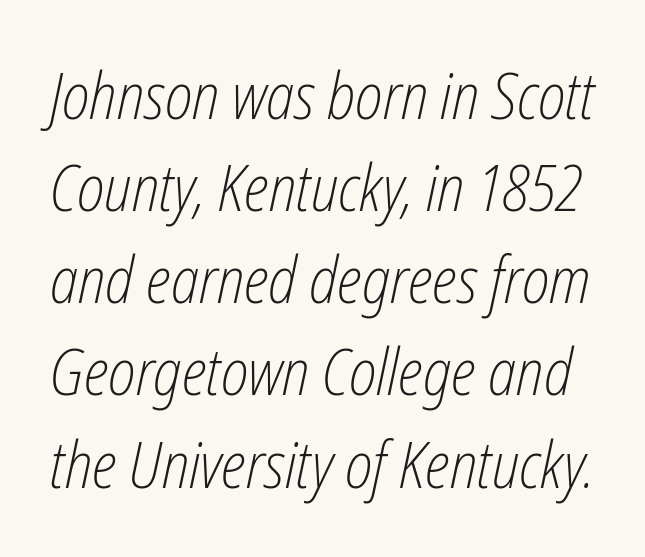
{"italic": "yes", "lean": "right", "slant_degrees": 12, "bold": "no", "weight": "light", "width": "condensed", "stroke_contrast": "low", "x_height": "medium", "monospaced": "no", "underline": "no", "line_spacing": "normal", "line_spacing_ratio": 1.44, "letter_spacing": "normal", "letter_spacing_em": 0.0, "glyph_px": 64}
